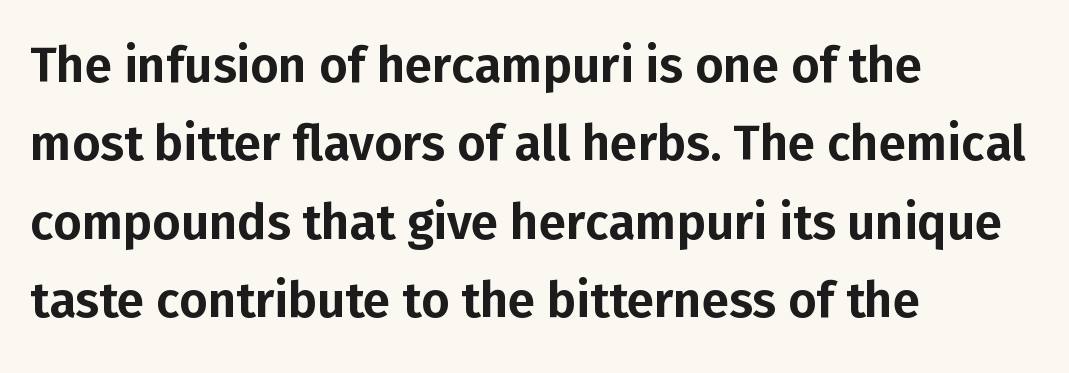
Q: Is the text italic (slanted)? A: No, it is upright.
Q: Is the typeface a serif or a sans-serif typeface? A: Sans-serif.
Q: Is the text underlined? A: No.
Q: How is the paragraph aligned? A: Left-aligned.
Q: Is the spacing between letters normal or unusually wide? A: Normal.
Q: Is the spacing between lines tight, normal or loose? A: Normal.
Q: Width (condensed, normal, or wide)? A: Normal.
Q: Stroke contrast? A: Low.
Q: x-height? A: Medium.
Q: Monospaced? A: No.
